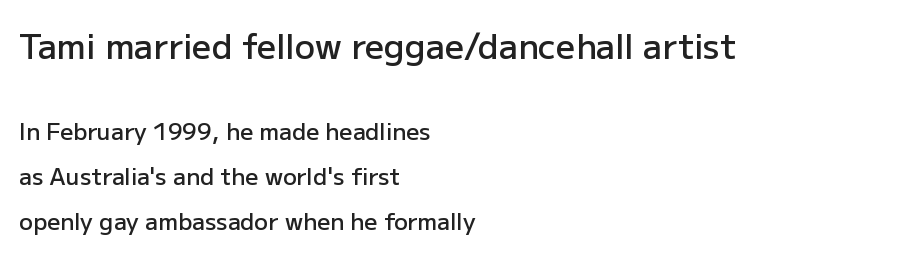
The image shows 34 px semibold sans-serif type, upright; set left-aligned, loose line spacing (1.96x), normal letter spacing, not underlined; the first (top) block is 1.48x larger; low stroke contrast and a medium x-height.
